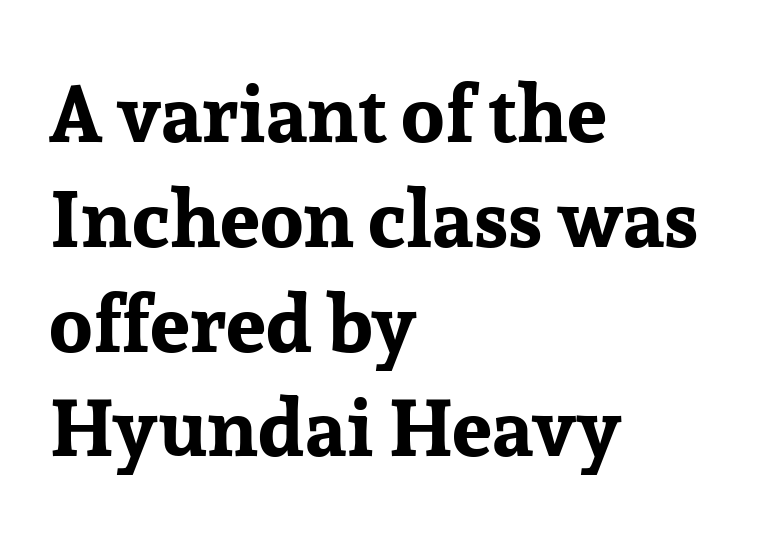
The image shows 80 px bold serif type, upright; set left-aligned, normal line spacing (1.31x), normal letter spacing, not underlined; low stroke contrast and a medium x-height.
